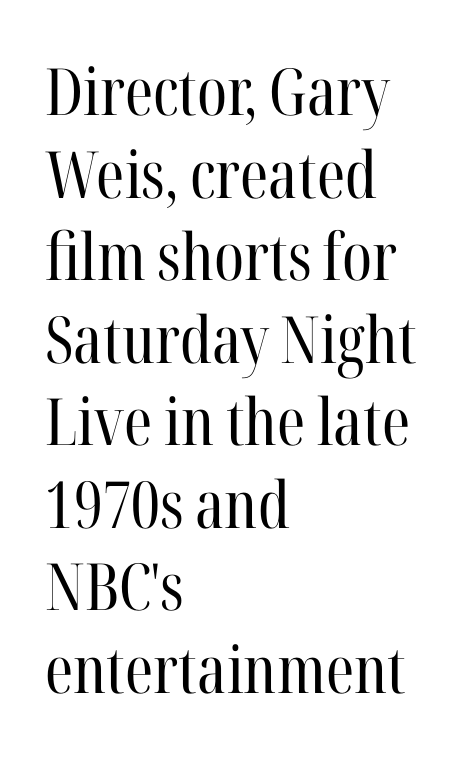
Looks like regular typesetting: each glyph gets only the width it needs. This sample uses plain, unmodified letter spacing. It's the straight-up-and-down kind of type. These lines stack with their left ends in a neat column.
